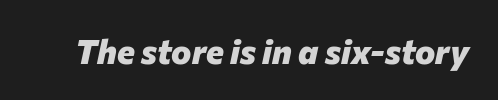
Letters rest on an invisible, unmarked baseline. Notice how the stems are inclined rather than vertical — that's the hallmark of italics. Default kerning and tracking; the words read as compact shapes. Typographic density is high because the face is bold.
